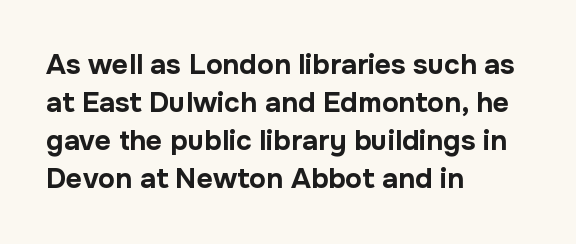
{"serif": "no", "italic": "no", "bold": "yes", "weight": "bold", "width": "normal", "stroke_contrast": "low", "x_height": "medium", "monospaced": "no", "underline": "no", "align": "left", "line_spacing": "normal", "line_spacing_ratio": 1.36, "letter_spacing": "normal", "letter_spacing_em": 0.0, "glyph_px": 28}
